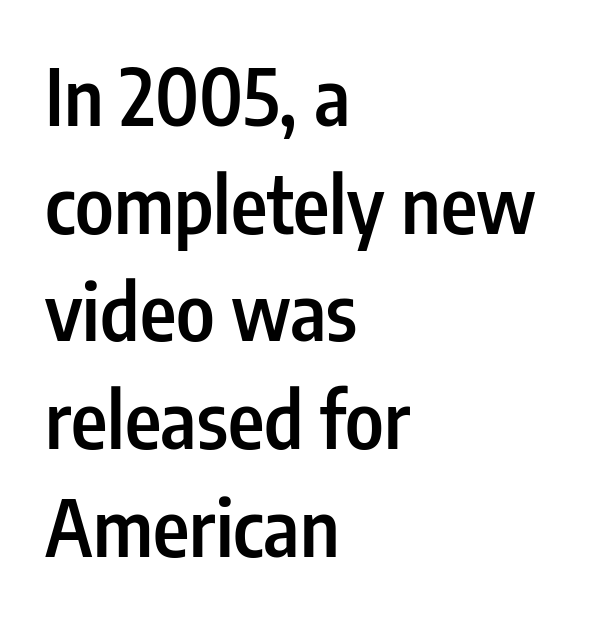
The image shows 78 px semibold, condensed sans-serif type, upright; set left-aligned, normal line spacing (1.38x), normal letter spacing, not underlined; low stroke contrast and a medium x-height.
